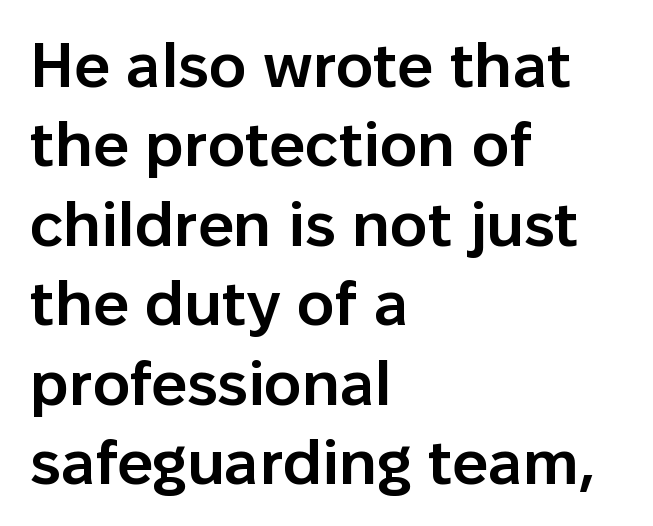
{"serif": "no", "italic": "no", "bold": "semi", "weight": "semibold", "width": "normal", "stroke_contrast": "low", "x_height": "medium", "monospaced": "no", "underline": "no", "align": "left", "line_spacing": "normal", "line_spacing_ratio": 1.26, "letter_spacing": "normal", "letter_spacing_em": 0.0, "glyph_px": 63}
